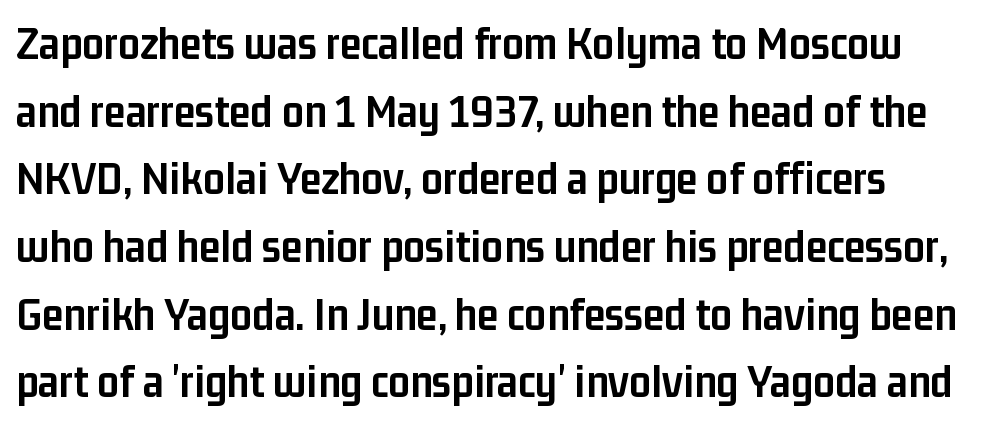
A full-strength bold gives these letters their thick strokes. Posture: straight, roman, zero tilt. Summary of vertical rhythm: regular, with standard interline spacing. The designer went with a sans here, leaving each stem footless.
